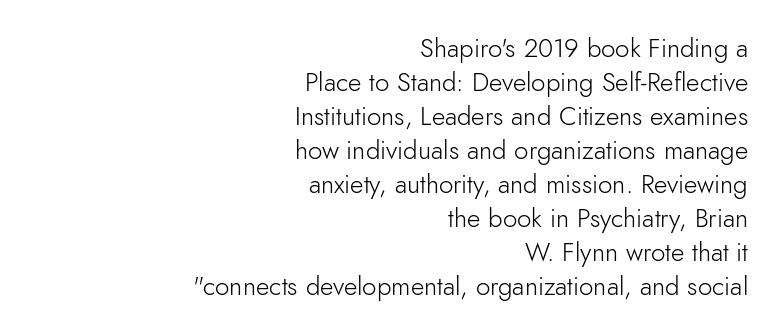
The letters stand straight up with perfectly vertical stems. The rendering keeps characters at their native spacing. This is not heavy type; no bold has been used. Normally led — the rows are evenly, conventionally spaced. Horizontal alignment here is rightward, an uncommon choice for prose. The strip under each line holds only bare page.
